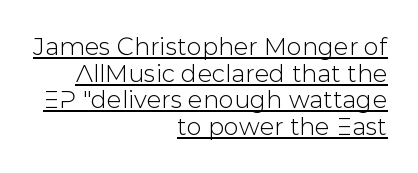
The image shows 24 px text type, upright; set right-aligned, tight line spacing (1.11x), normal letter spacing, underlined.
